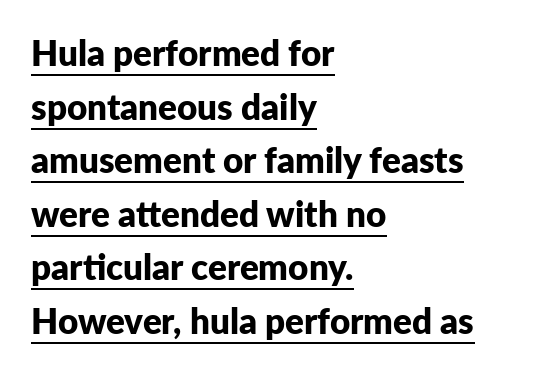
Q: Is the text bold? A: Yes.
Q: Is the text italic (slanted)? A: No, it is upright.
Q: Is the typeface a serif or a sans-serif typeface? A: Sans-serif.
Q: Is the text underlined? A: Yes.
Q: How is the paragraph aligned? A: Left-aligned.
Q: Is the spacing between letters normal or unusually wide? A: Normal.
Q: Is the spacing between lines tight, normal or loose? A: Normal.
Q: Width (condensed, normal, or wide)? A: Normal.
Q: Stroke contrast? A: Low.
Q: x-height? A: Medium.
Q: Monospaced? A: No.
